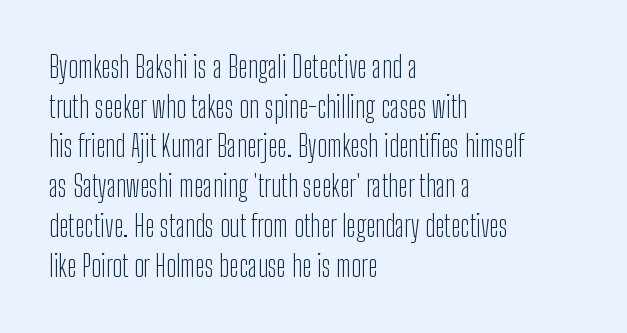
All the whitespace from short lines collects on the right. Weight: not bold — regular or lighter. Compared with typical body copy, the letter spacing here is the same. The leading is moderate, giving the passage an even texture. The font's upright variant was chosen for this text.
